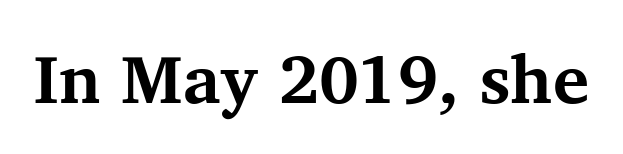
{"serif": "yes", "italic": "no", "bold": "yes", "weight": "bold", "width": "normal", "stroke_contrast": "medium", "x_height": "medium", "monospaced": "no", "underline": "no", "letter_spacing": "normal", "letter_spacing_em": 0.0, "glyph_px": 68}
